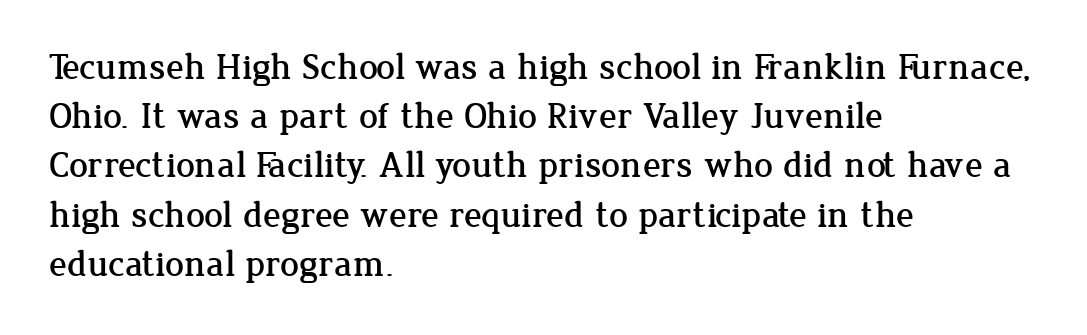
The image shows 37 px serif type, upright; set left-aligned, normal line spacing (1.33x), normal letter spacing, not underlined; low stroke contrast and a medium x-height.
